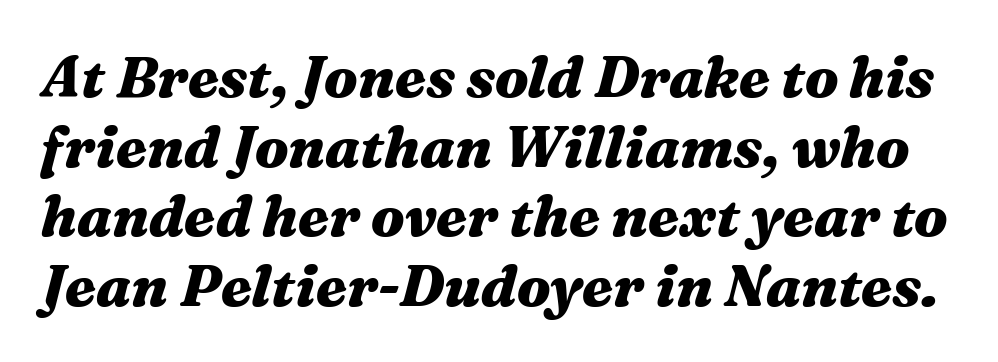
{"italic": "yes", "lean": "right", "slant_degrees": 16, "bold": "yes", "weight": "heavy", "width": "wide", "stroke_contrast": "medium", "x_height": "medium", "monospaced": "no", "underline": "no", "line_spacing_ratio": 1.22, "letter_spacing": "normal", "letter_spacing_em": 0.0, "glyph_px": 57}
